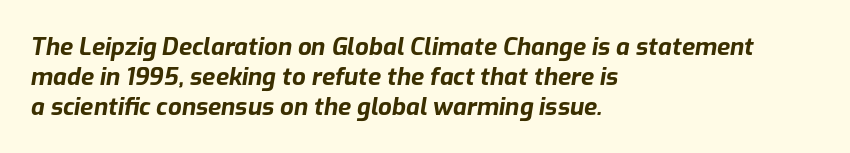
The image shows 24 px bold type, italic (leaning right); set left-aligned, normal line spacing (1.25x), normal letter spacing, not underlined.
